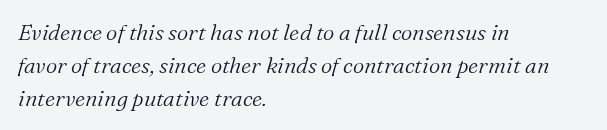
Does the copy run flush right? No — it runs flush left. Letters have the restrained weight of plain body copy at most. A normal amount of white space separates one row of letters from the next. There is no visible air inserted between adjacent glyphs. Bare-footed words on every line. The passage shown leans; its letterforms are oblique.
